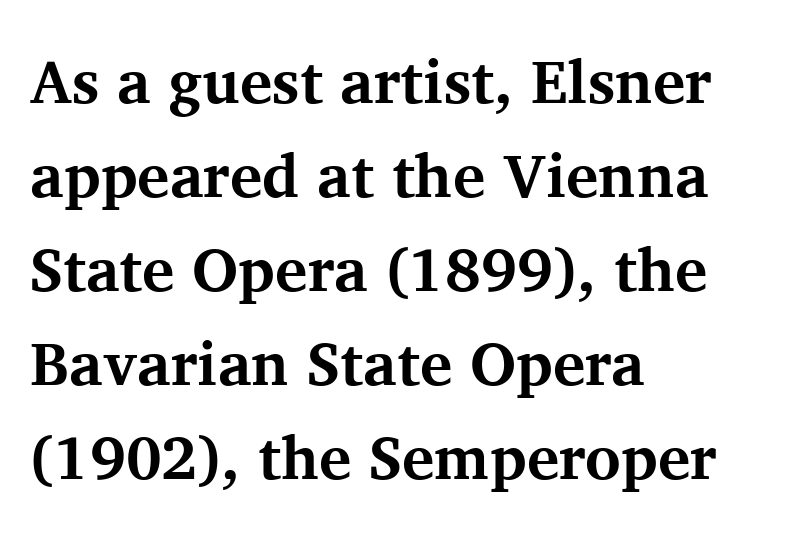
A normal amount of white space separates one row of letters from the next. A full-strength bold gives these letters their thick strokes. The glyphs in this specimen are seriffed. No italicization has been applied; the sample stays upright.
